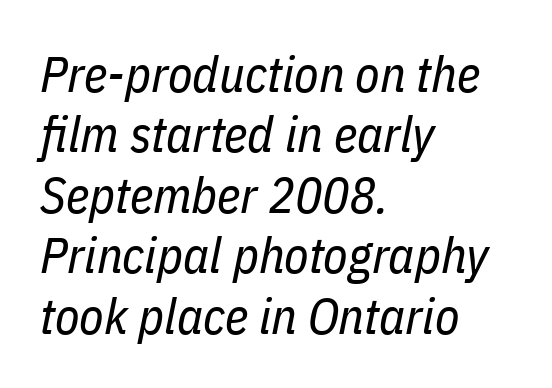
The image shows 50 px regular-weight, condensed type, italic (leaning right); set left-aligned, line spacing 1.21x, normal letter spacing, not underlined; low stroke contrast and a medium x-height.
